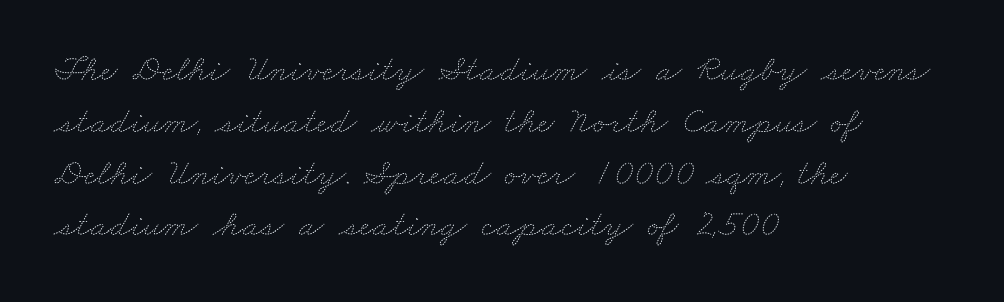
Where is the straight margin? On the left. This block has exactly the height ordinary leading produces. No word sits above an underline. The letterforms sit at book weight or below. The horizontal fit of the characters is conventional and even.
